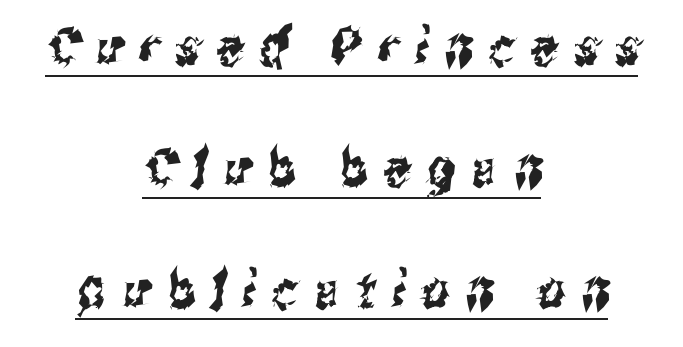
Q: Is the typeface a serif or a sans-serif typeface? A: Sans-serif.
Q: Is the text underlined? A: Yes.
Q: How is the paragraph aligned? A: Centered.
Q: Is the spacing between letters normal or unusually wide? A: Unusually wide.
Q: Is the spacing between lines tight, normal or loose? A: Loose.
Q: Width (condensed, normal, or wide)? A: Condensed.
Q: Stroke contrast? A: Medium.
Q: x-height? A: Medium.
Q: Monospaced? A: No.
